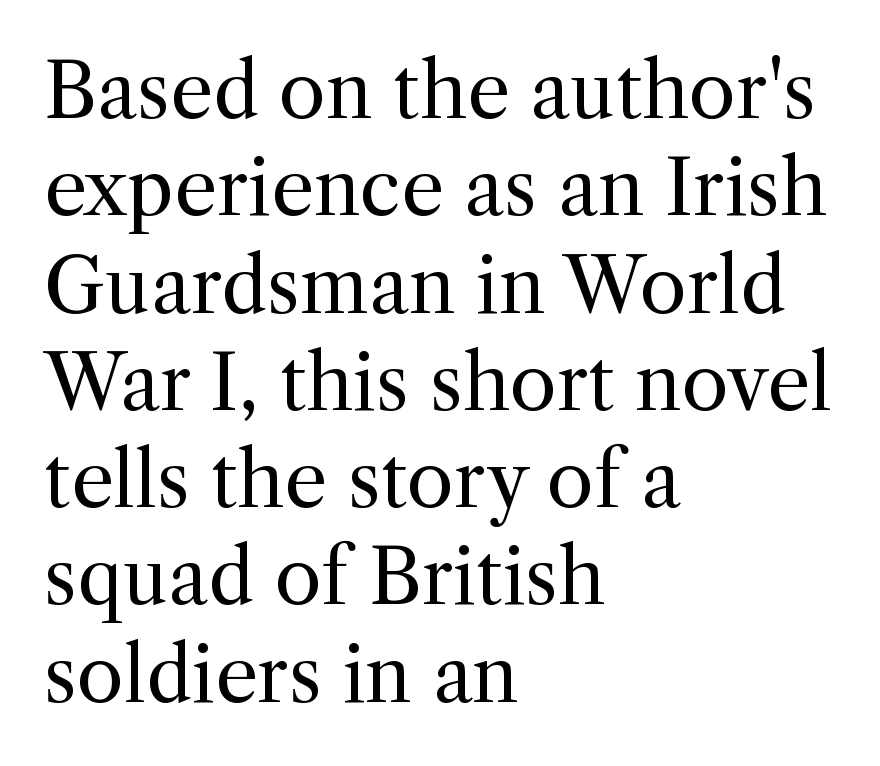
{"serif": "yes", "italic": "no", "bold": "no", "weight": "regular", "width": "normal", "x_height": "medium", "monospaced": "no", "underline": "no", "align": "left", "line_spacing": "normal", "line_spacing_ratio": 1.28, "letter_spacing": "normal", "letter_spacing_em": 0.0, "glyph_px": 76}
